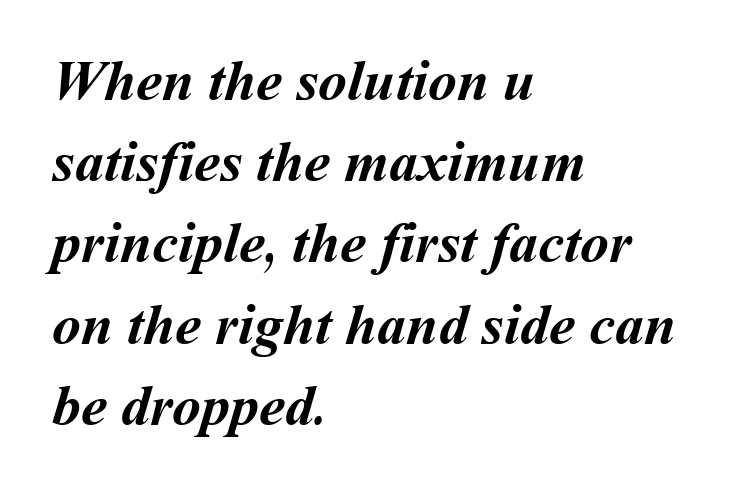
The image shows 58 px semibold type; set left-aligned, normal line spacing (1.4x), normal letter spacing, not underlined; medium stroke contrast and a medium x-height.
